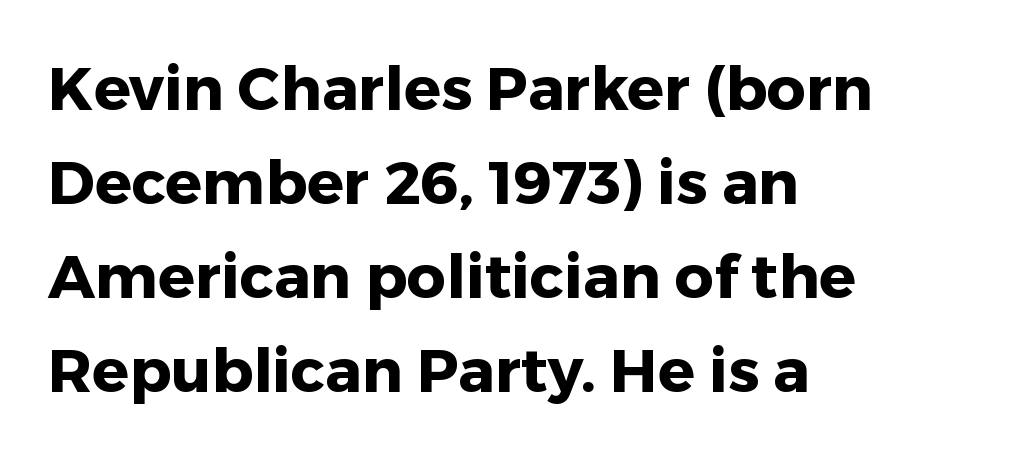
The image shows 61 px heavy sans-serif type, upright; set left-aligned, normal line spacing (1.54x), normal letter spacing, not underlined; low stroke contrast and a medium x-height.
